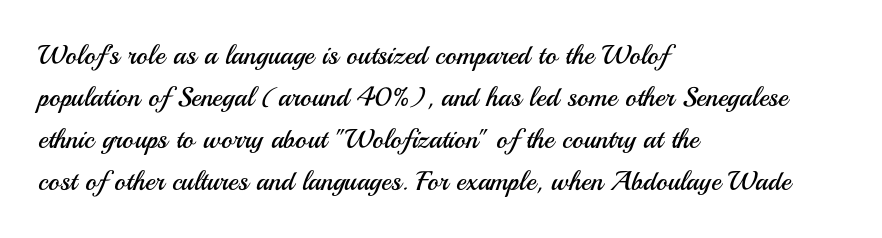
The image shows 27 px text type; set left-aligned, normal line spacing (1.56x), normal letter spacing, not underlined.
